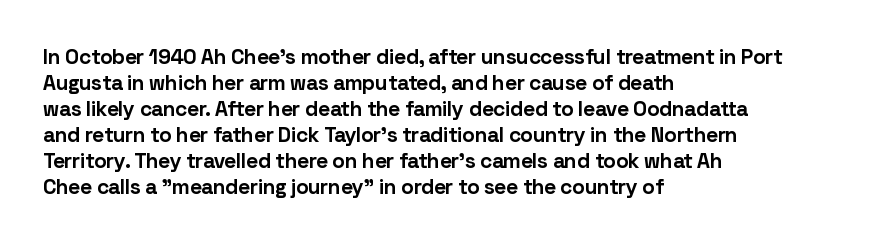
The image shows 21 px bold type, upright; set left-aligned, line spacing 1.24x, normal letter spacing, not underlined.
